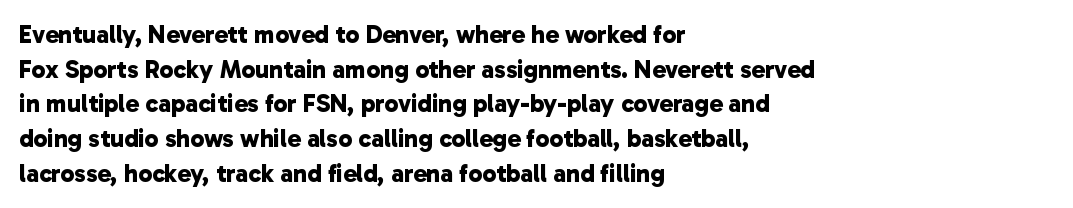
Q: Is the text bold? A: Yes.
Q: Is the text underlined? A: No.
Q: How is the paragraph aligned? A: Left-aligned.
Q: Is the spacing between letters normal or unusually wide? A: Normal.
Q: Is the spacing between lines tight, normal or loose? A: Normal.
